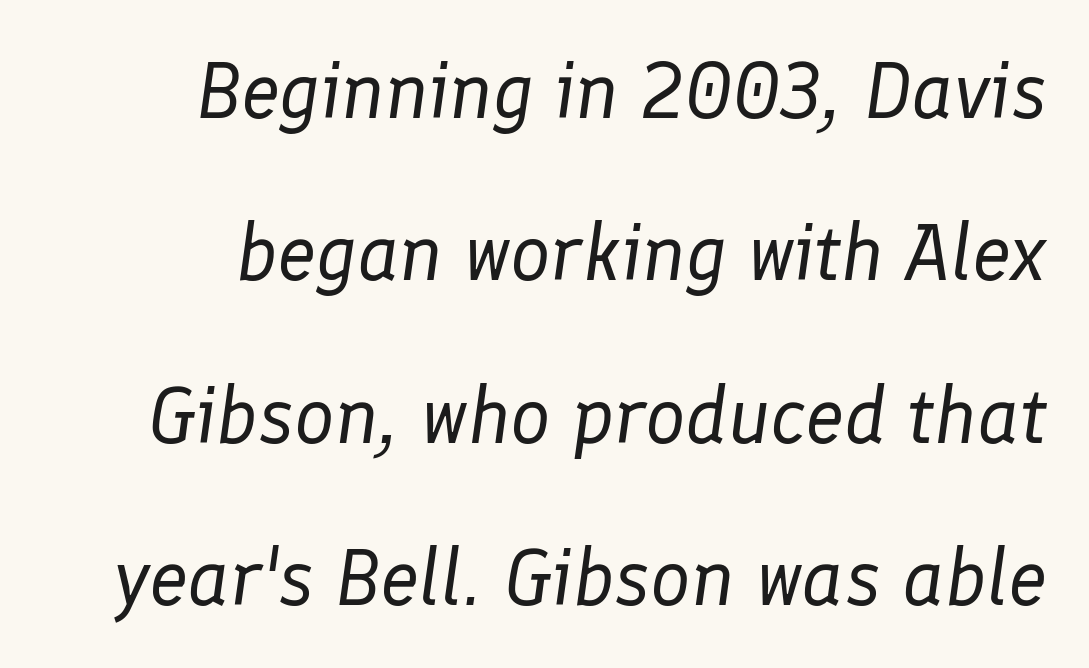
The image shows 80 px regular-weight type, italic (leaning right); set right-aligned, loose line spacing (2.03x), normal letter spacing, not underlined; low stroke contrast and a medium x-height.
